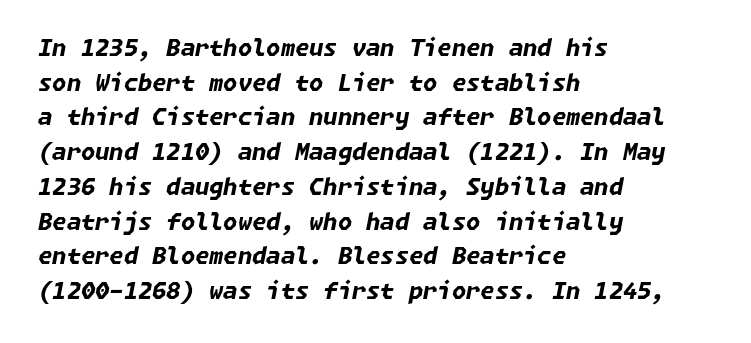
A full-strength bold gives these letters their thick strokes. In terms of leading, this rendering sits right in the middle. The type is set solid horizontally, with unmodified tracking. This is oblique type, the kind used for emphasis or titles. Underlining? Definitely not there. The typesetter chose a ragged-right arrangement here.
